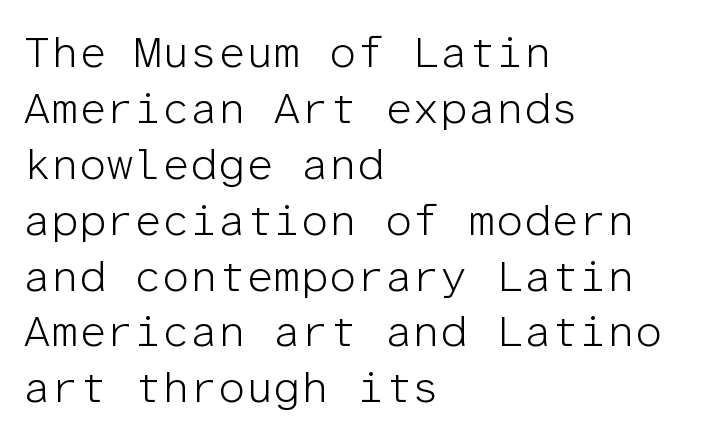
{"serif": "no", "italic": "no", "bold": "no", "weight": "light", "width": "normal", "stroke_contrast": "low", "x_height": "medium", "monospaced": "yes", "underline": "no", "align": "left", "line_spacing": "normal", "line_spacing_ratio": 1.27, "letter_spacing": "normal", "letter_spacing_em": 0.0, "glyph_px": 44}
